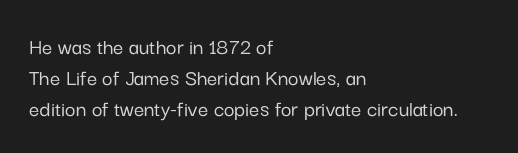
Q: Is the text italic (slanted)? A: No, it is upright.
Q: Is the text underlined? A: No.
Q: How is the paragraph aligned? A: Left-aligned.
Q: Is the spacing between letters normal or unusually wide? A: Normal.
Q: Is the spacing between lines tight, normal or loose? A: Normal.
